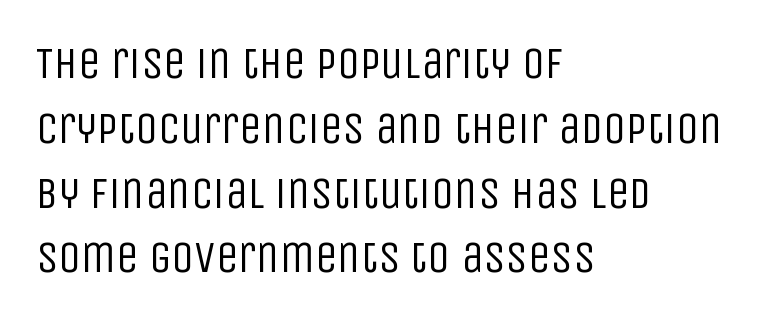
Compared with a typical body face, this is equally light or lighter still. Does the type have serifs? No, each stem ends abruptly. A typesetter would mark this as roman, not italic. These lines are rendered in a variable-pitch font.
